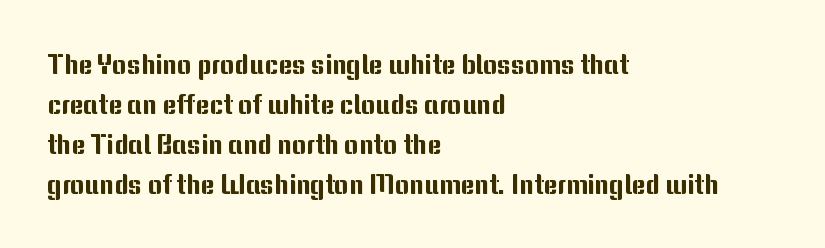
Regular leading. The zone under the glyphs is completely vacant. Italic? Not at all — the glyphs are vertical. A typesetter would call this zero additional tracking. Leftover space on each line is placed entirely after the last word.
